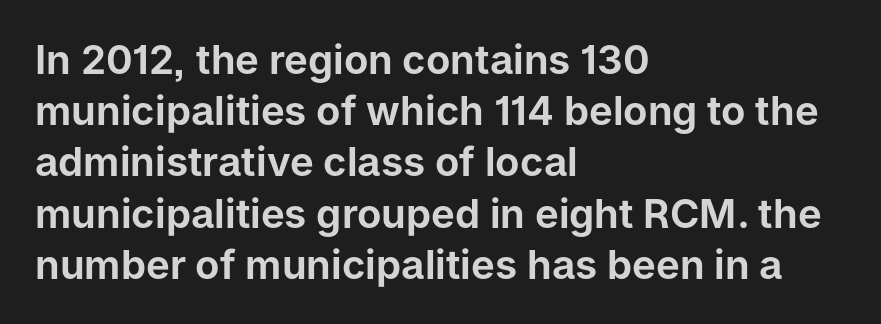
Whoever set this chose a conventional vertical rhythm. To sum up the face: it is a sans, with no serifs. The passage is arranged the way most books set body copy — flush left. Italic: no, the glyphs are upright roman. The rendering uses natural spacing where letterforms have individual widths. Compared with typical body copy, the letter spacing here is the same.
